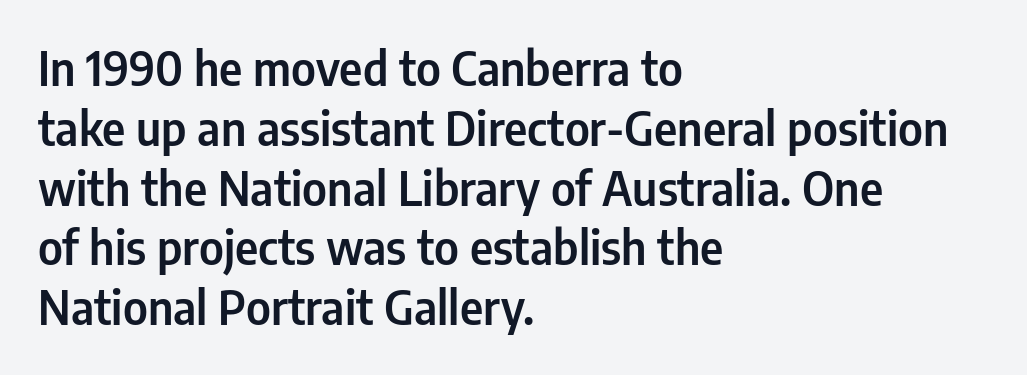
The image shows 46 px condensed sans-serif type, upright; set left-aligned, normal line spacing (1.3x), normal letter spacing, not underlined; low stroke contrast and a medium x-height.
